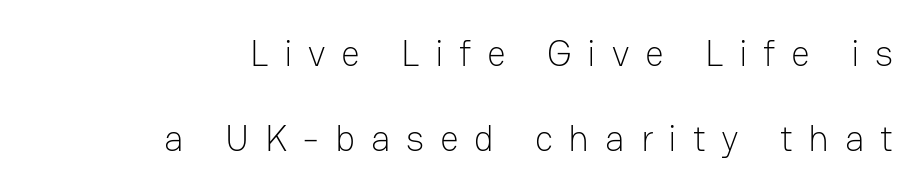
{"serif": "no", "italic": "no", "bold": "no", "weight": "light", "width": "normal", "stroke_contrast": "low", "x_height": "medium", "monospaced": "no", "underline": "no", "align": "right", "line_spacing": "loose", "line_spacing_ratio": 2.29, "letter_spacing": "wide", "letter_spacing_em": 0.42, "glyph_px": 37}
